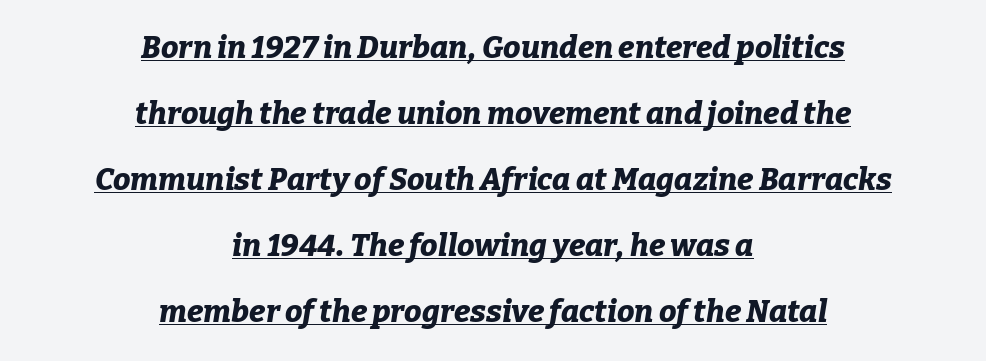
{"italic": "yes", "lean": "right", "slant_degrees": 9, "bold": "yes", "weight": "bold", "width": "normal", "stroke_contrast": "low", "x_height": "medium", "monospaced": "no", "underline": "yes", "align": "center", "line_spacing": "loose", "line_spacing_ratio": 2.13, "letter_spacing": "normal", "letter_spacing_em": 0.0, "glyph_px": 31}
